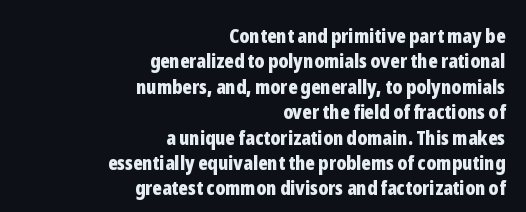
Q: Is the text bold? A: Yes.
Q: Is the text italic (slanted)? A: No, it is upright.
Q: Is the text underlined? A: No.
Q: How is the paragraph aligned? A: Right-aligned.
Q: Is the spacing between letters normal or unusually wide? A: Normal.
Q: Is the spacing between lines tight, normal or loose? A: Normal.
